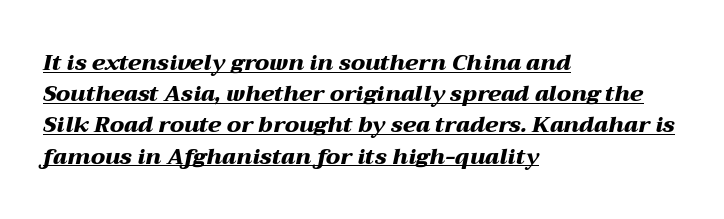
Q: Is the text bold? A: Yes.
Q: Is the text italic (slanted)? A: Yes, it leans right by about 12 degrees.
Q: Is the text underlined? A: Yes.
Q: How is the paragraph aligned? A: Left-aligned.
Q: Is the spacing between letters normal or unusually wide? A: Normal.
Q: Is the spacing between lines tight, normal or loose? A: Normal.
